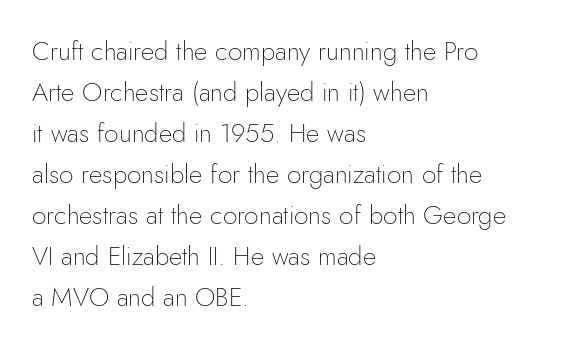
Q: Is the text bold? A: No.
Q: Is the text italic (slanted)? A: No, it is upright.
Q: Is the text underlined? A: No.
Q: How is the paragraph aligned? A: Left-aligned.
Q: Is the spacing between letters normal or unusually wide? A: Normal.
Q: Is the spacing between lines tight, normal or loose? A: Normal.
